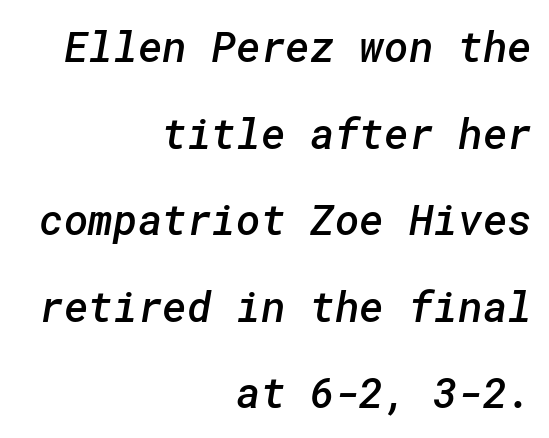
{"serif": "no", "bold": "semi", "weight": "semibold", "width": "normal", "stroke_contrast": "low", "x_height": "medium", "underline": "no", "align": "right", "line_spacing": "loose", "line_spacing_ratio": 2.06, "letter_spacing": "normal", "letter_spacing_em": 0.0, "glyph_px": 42}
